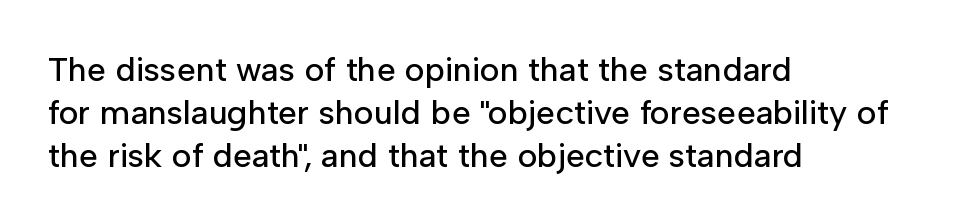
The image shows 34 px sans-serif type, upright; set left-aligned, normal line spacing (1.26x), normal letter spacing, not underlined; low stroke contrast and a medium x-height.
